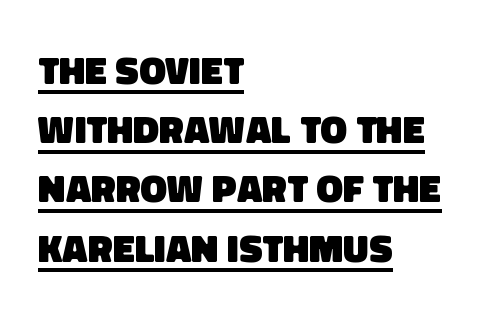
The paragraph has a hard left edge and a soft right edge. Compared with typical paragraphs, the rows here are spaced about the same. Weight: bold. Letter spacing: default. The typesetter has applied underlining to the passage shown.
